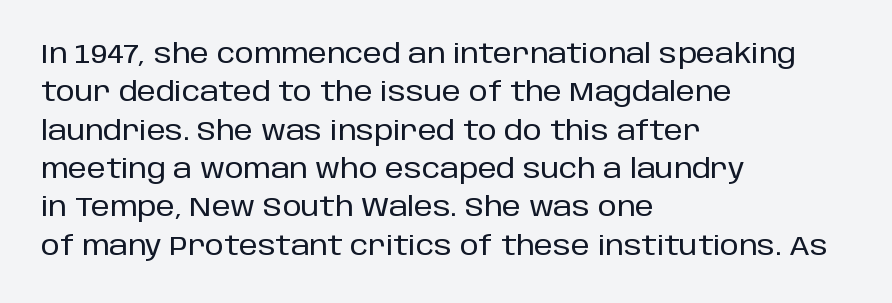
Q: Is the text italic (slanted)? A: No, it is upright.
Q: Is the text underlined? A: No.
Q: How is the paragraph aligned? A: Left-aligned.
Q: Is the spacing between letters normal or unusually wide? A: Normal.
Q: Is the spacing between lines tight, normal or loose? A: Normal.
